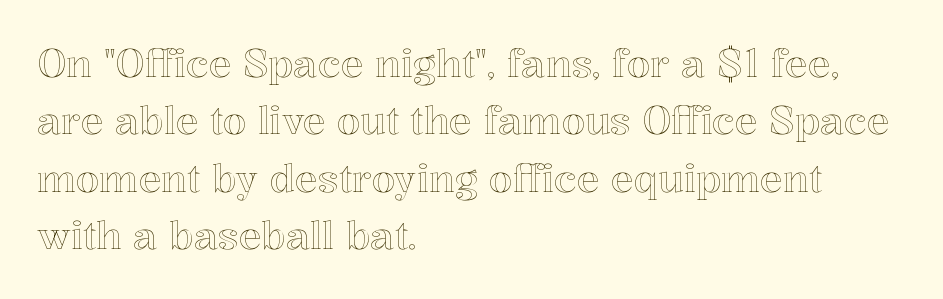
The letters stand straight up with perfectly vertical stems. Looks like regular typesetting: each glyph gets only the width it needs. Summary of vertical rhythm: regular, with standard interline spacing. Descender tails drop into unmarked territory.
